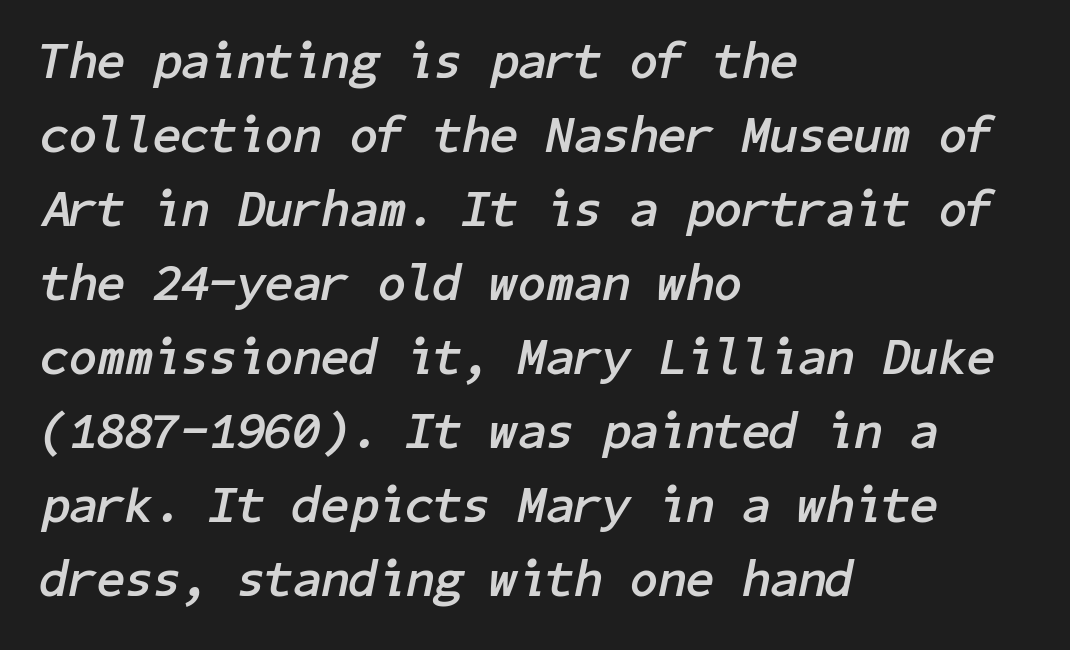
Q: Is the text bold? A: Yes.
Q: Is the text italic (slanted)? A: Yes, it leans right by about 11 degrees.
Q: Is the text underlined? A: No.
Q: How is the paragraph aligned? A: Left-aligned.
Q: Is the spacing between letters normal or unusually wide? A: Normal.
Q: Is the spacing between lines tight, normal or loose? A: Normal.
Q: Width (condensed, normal, or wide)? A: Normal.
Q: Stroke contrast? A: Low.
Q: x-height? A: Medium.
